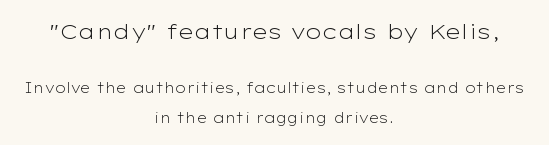
Q: Is the text bold? A: No.
Q: Is the text italic (slanted)? A: No, it is upright.
Q: Is the text underlined? A: No.
Q: How is the paragraph aligned? A: Centered.
Q: Is the spacing between letters normal or unusually wide? A: Normal.
Q: Is the spacing between lines tight, normal or loose? A: Loose.
Q: Which block of text is set in a larger size, the first (top) or the second (bottom)? A: The first (top) one.
